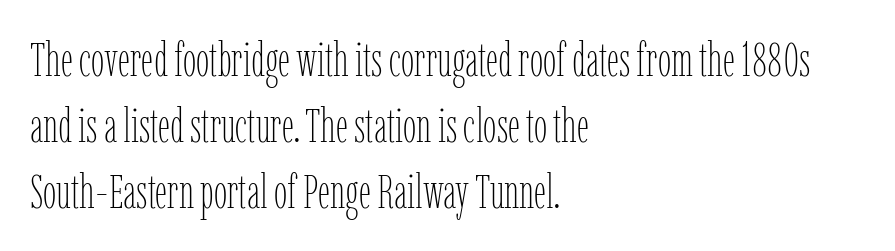
Ascenders rise straight up at ninety degrees. In terms of letterspacing, this is plain default setting. Nothing heavy about these letters — not bold at all. A typesetter would call this leading conventional body-copy spacing. This rendering features lettering with no underline.
